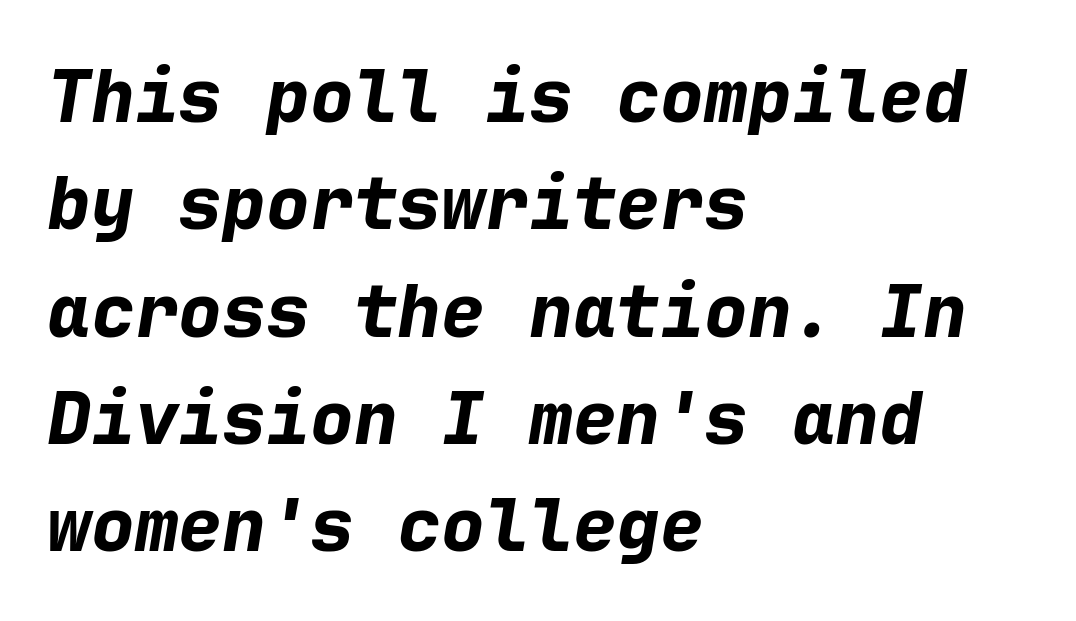
The image shows 73 px bold type, italic (leaning right), monospaced; set left-aligned, normal line spacing (1.47x), normal letter spacing, not underlined; low stroke contrast and a medium x-height.
